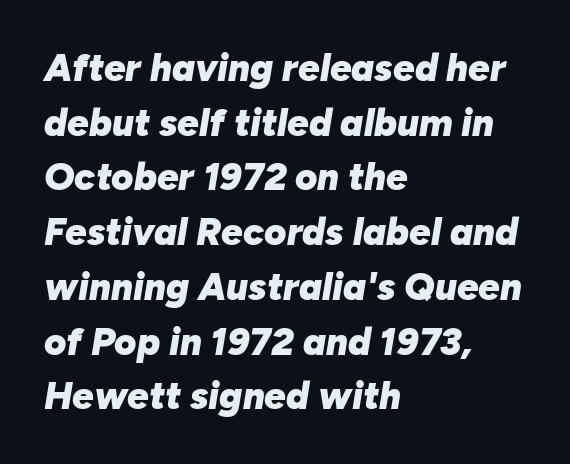
The passage shown is not underscored anywhere. How would I describe the line gaps? Plain and ordinary. If you drew a line through each stem, it would be angled. The letters advance in unequal steps, a hallmark of proportional type. Short and long lines alike share a common starting point at left. A typesetter would call this zero additional tracking.
